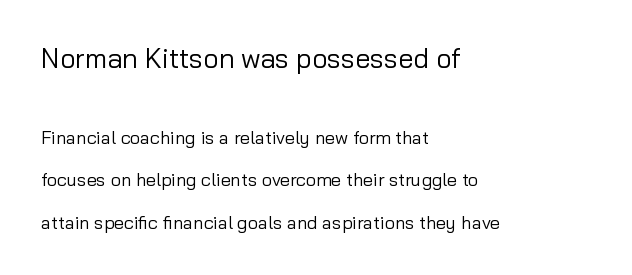
Is the block centered? No — it sits flush against the left margin. The letters sit at their default tracking, neither squeezed nor spread. Widely set lines give the paragraph a tall, airy silhouette. Think standard paragraph weight, or any step lighter than that. Size contrast runs from large at the top to small at the bottom. The passage shown is not underscored anywhere.
